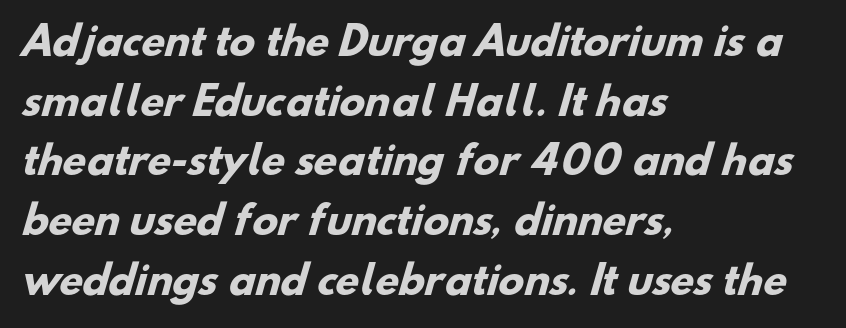
The letters are bold, with thick, heavy strokes. Note: no serifs on the glyphs. These lines keep a tight, regular rhythm from letter to letter. These lines stack with their left ends in a neat column. Note the varied advance widths — an 'i' is clearly narrower than an 'm'. Horizontal bands of white between lines are of average thickness.
